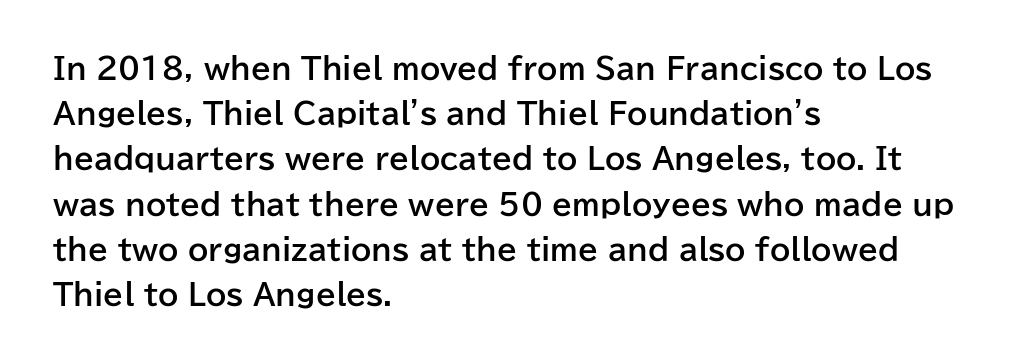
The image shows 29 px bold sans-serif type, upright; set left-aligned, normal line spacing (1.56x), normal letter spacing, not underlined; low stroke contrast and a medium x-height.
